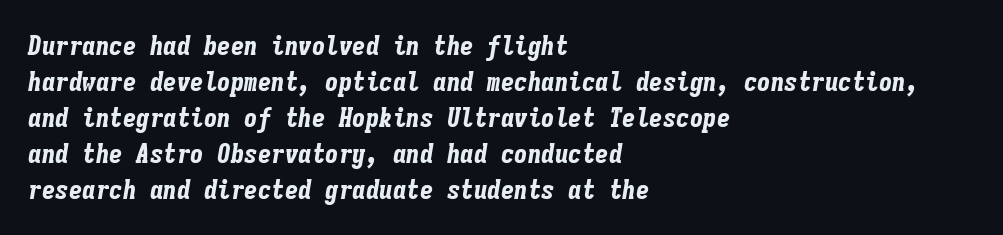
{"italic": "yes", "lean": "right", "slant_degrees": 9, "bold": "yes", "underline": "no", "align": "left", "line_spacing": "normal", "line_spacing_ratio": 1.33, "letter_spacing": "normal", "letter_spacing_em": 0.0, "glyph_px": 27}
